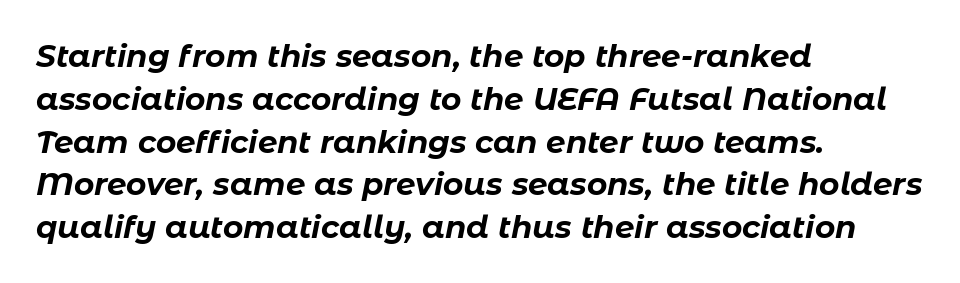
The image shows 31 px bold type, italic (leaning right); set left-aligned, normal line spacing (1.38x), normal letter spacing, not underlined; low stroke contrast and a medium x-height.
